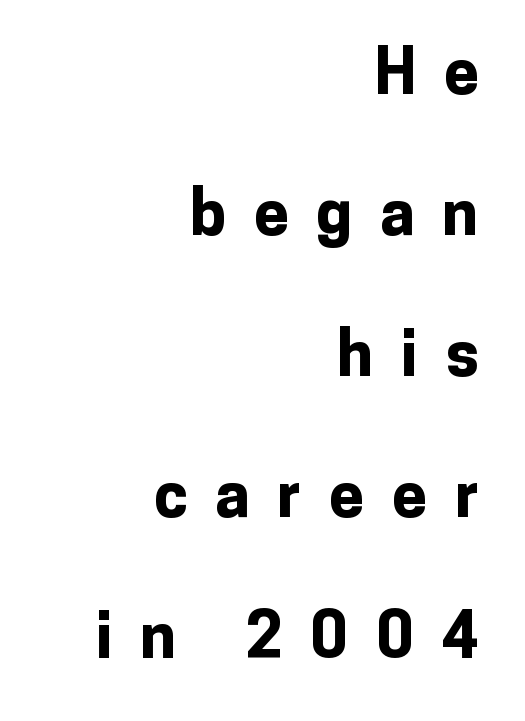
The image shows 63 px bold sans-serif type, upright; set right-aligned, loose line spacing (2.24x), unusually wide letter spacing (+0.44 em), not underlined; low stroke contrast and a medium x-height.
